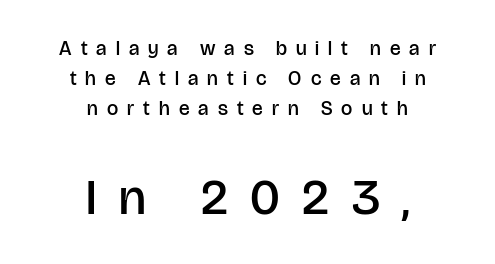
Q: Is the text bold? A: Semi-bold.
Q: Is the text italic (slanted)? A: No, it is upright.
Q: Is the typeface a serif or a sans-serif typeface? A: Sans-serif.
Q: Is the text underlined? A: No.
Q: How is the paragraph aligned? A: Centered.
Q: Is the spacing between letters normal or unusually wide? A: Unusually wide.
Q: Is the spacing between lines tight, normal or loose? A: Normal.
Q: Which block of text is set in a larger size, the first (top) or the second (bottom)? A: The second (bottom) one.
Q: Width (condensed, normal, or wide)? A: Normal.
Q: Stroke contrast? A: Low.
Q: x-height? A: Large.
Q: Monospaced? A: No.
